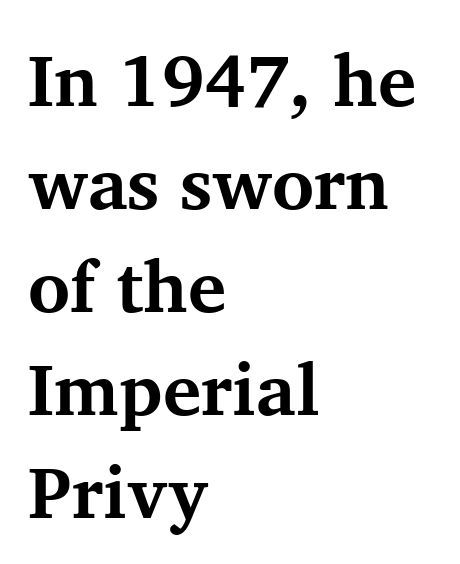
The image shows 72 px bold serif type, upright; set left-aligned, normal line spacing (1.43x), normal letter spacing, not underlined; medium stroke contrast and a medium x-height.
